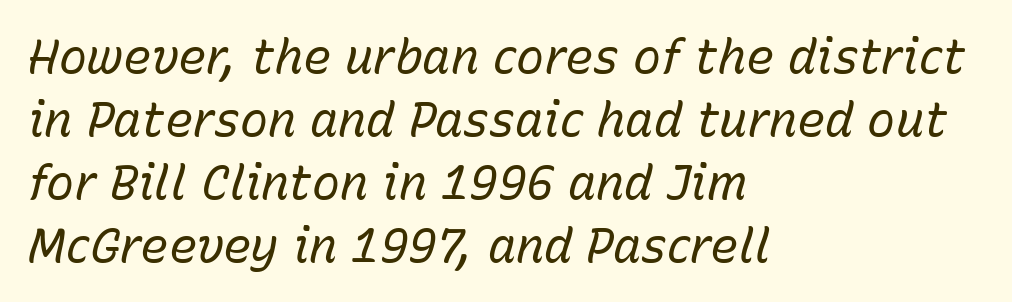
Q: Is the text bold? A: No.
Q: Is the text italic (slanted)? A: Yes, it leans right by about 15 degrees.
Q: Is the text underlined? A: No.
Q: How is the paragraph aligned? A: Left-aligned.
Q: Is the spacing between letters normal or unusually wide? A: Normal.
Q: Is the spacing between lines tight, normal or loose? A: Normal.
Q: Width (condensed, normal, or wide)? A: Normal.
Q: Stroke contrast? A: Low.
Q: x-height? A: Medium.
Q: Monospaced? A: No.
